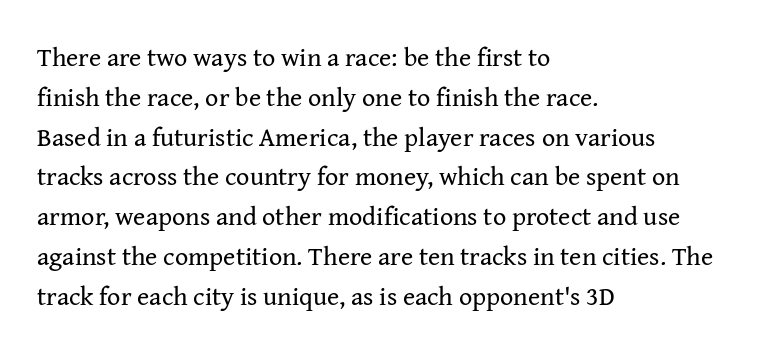
Nobody touched the tracking dial on this one. Line starts are locked; line ends wander. The block of text has a typical density, with ordinary space between rows. The glyphs are unaccompanied by any horizontal stroke below them. Notice how the stems are strictly vertical — no italics here. These glyphs show unthickened strokes, regular width or finer.
